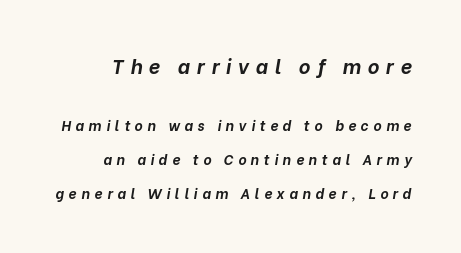
The image shows 20 px bold type, italic (leaning right); set loose line spacing (2.41x), unusually wide letter spacing (+0.33 em), not underlined; the first (top) block is 1.43x larger.
